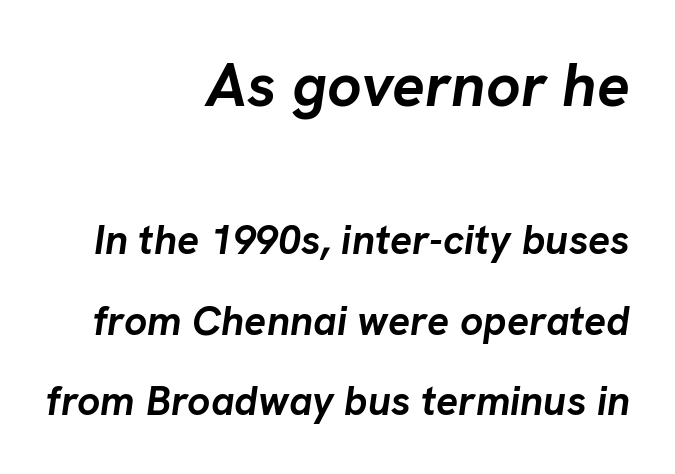
Caption: upper text group enlarged, lower text group reduced. Glyph-to-glyph distance matches everyday printed text. Italic? Definitely — the glyphs are oblique. A typesetter would call this proportional, since set widths differ per character.
